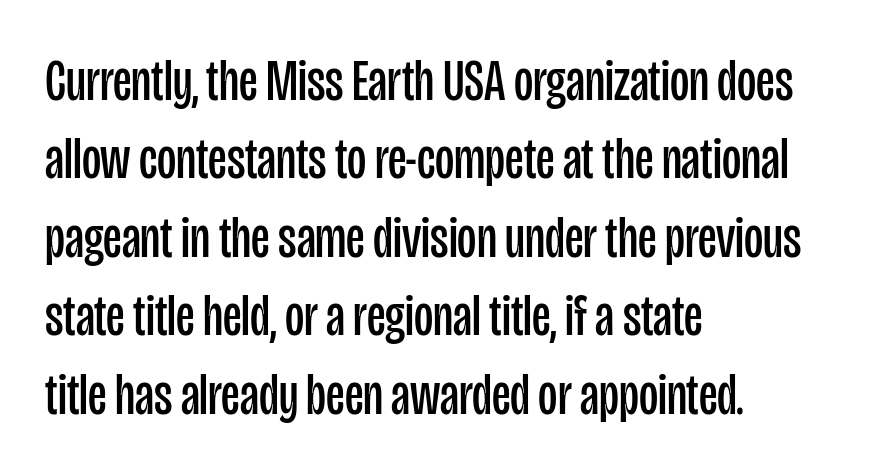
The image shows 59 px regular-weight, condensed sans-serif type, upright; set left-aligned, normal line spacing (1.33x), normal letter spacing, not underlined; low stroke contrast and a large x-height.
